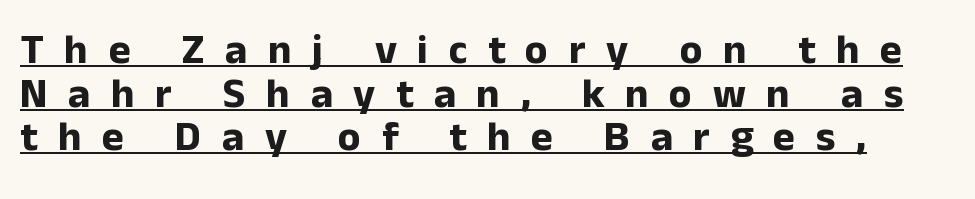
The image shows 42 px bold sans-serif type, upright; set tight line spacing (1.04x), unusually wide letter spacing (+0.49 em), underlined; low stroke contrast and a medium x-height.
